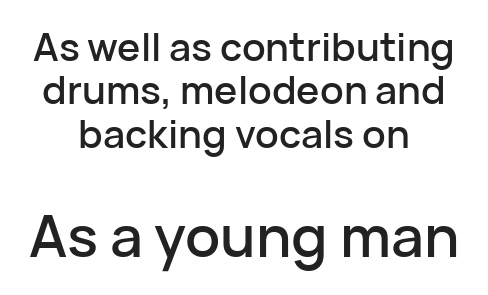
The image shows 58 px sans-serif type, upright; set centered, tight line spacing (1.11x), normal letter spacing, not underlined; the second (bottom) block is 1.49x larger; low stroke contrast and a medium x-height.
